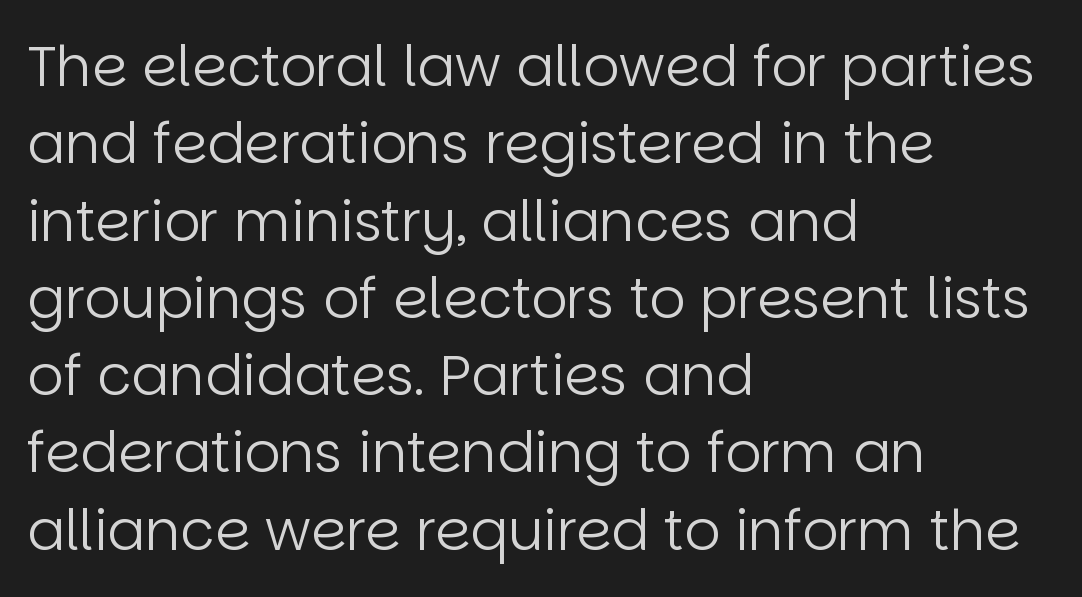
The image shows 56 px regular-weight sans-serif type, upright; set left-aligned, normal line spacing (1.38x), normal letter spacing, not underlined; low stroke contrast and a large x-height.
